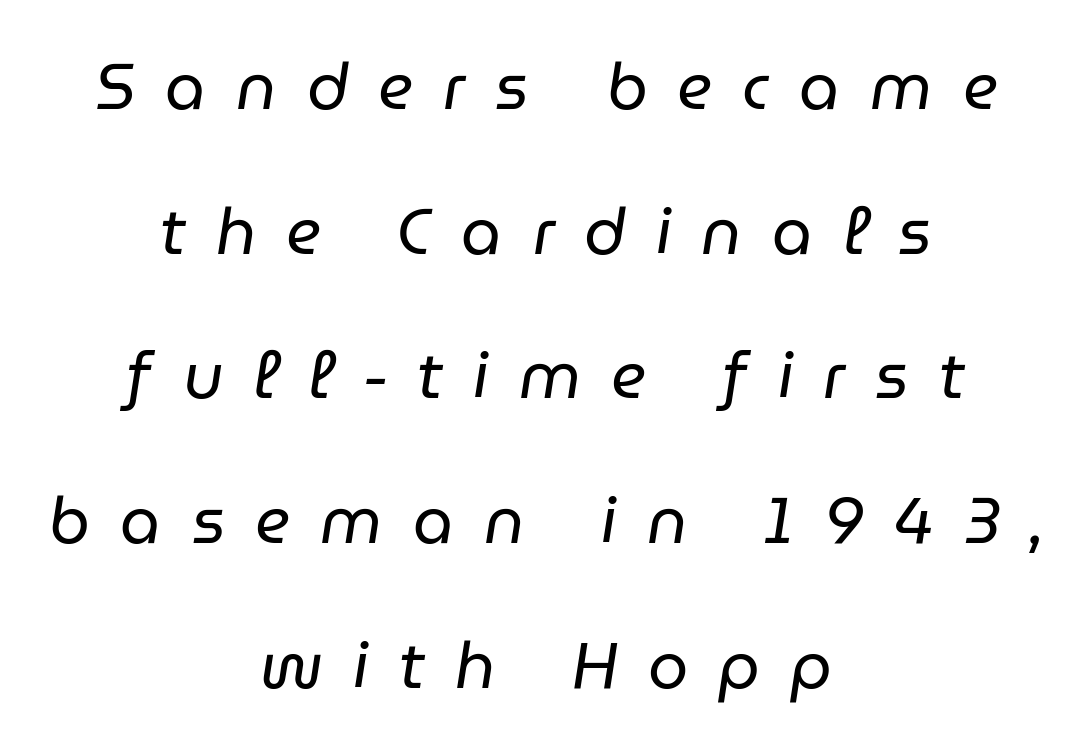
Think of a printed novel: that variable character pitch is what you see here. Unbolded letterforms with no extra heft. The passage is arranged like a title page — every line centered. Clear beneath every line of the passage.
